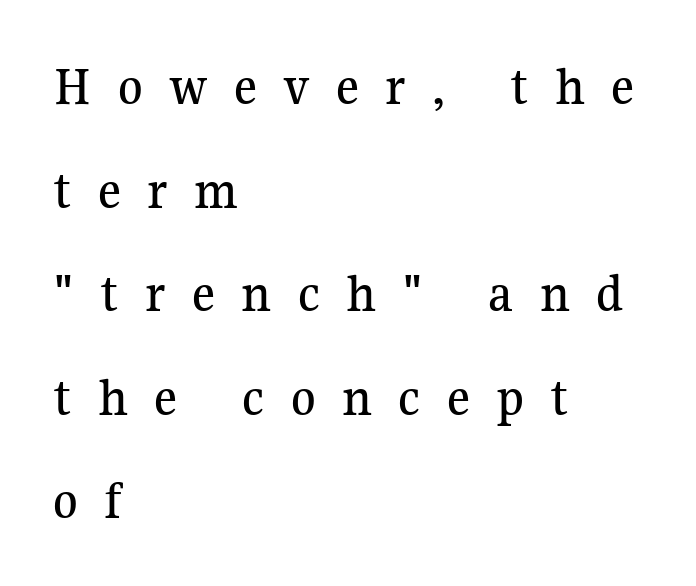
{"serif": "yes", "italic": "no", "width": "normal", "stroke_contrast": "medium", "x_height": "medium", "monospaced": "no", "underline": "no", "align": "left", "line_spacing_ratio": 1.85, "letter_spacing": "wide", "letter_spacing_em": 0.47, "glyph_px": 56}
